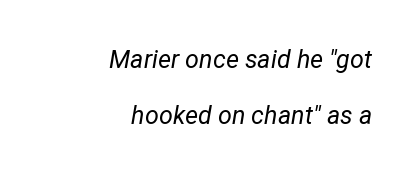
The image shows 25 px text type, italic (leaning right); set right-aligned, loose line spacing (2.23x), normal letter spacing, not underlined.
